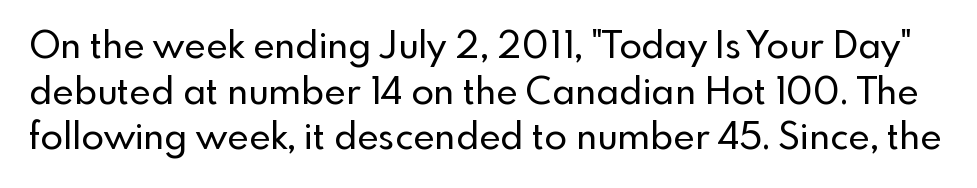
{"serif": "no", "italic": "no", "width": "normal", "x_height": "small", "monospaced": "no", "underline": "no", "line_spacing_ratio": 1.23, "letter_spacing": "normal", "letter_spacing_em": 0.0, "glyph_px": 37}
